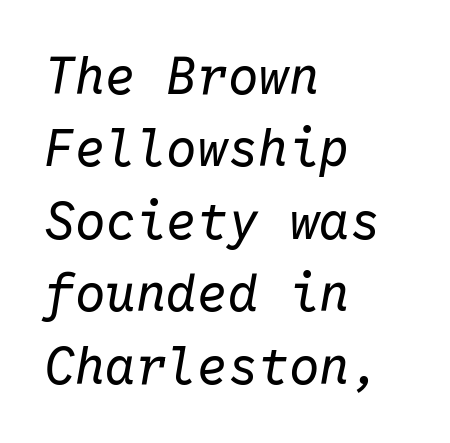
{"italic": "yes", "lean": "right", "slant_degrees": 10, "bold": "no", "weight": "regular", "width": "normal", "stroke_contrast": "low", "x_height": "medium", "monospaced": "yes", "underline": "no", "align": "left", "line_spacing": "normal", "line_spacing_ratio": 1.42, "letter_spacing": "normal", "letter_spacing_em": 0.0, "glyph_px": 51}
